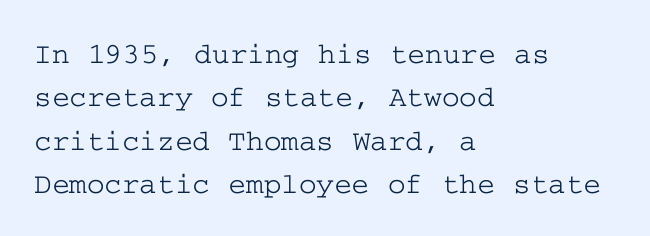
Alignment: flush left. Underline: absent. Ascenders rise straight up at ninety degrees. I'd call this a serif setting — the letters wear small feet.
